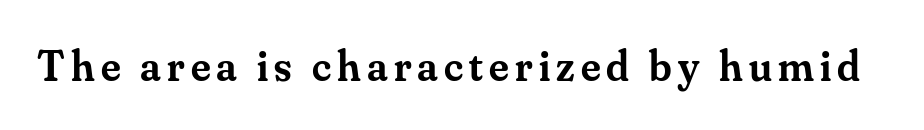
The image shows 44 px semibold serif type, upright; set not underlined; medium stroke contrast and a small x-height.
